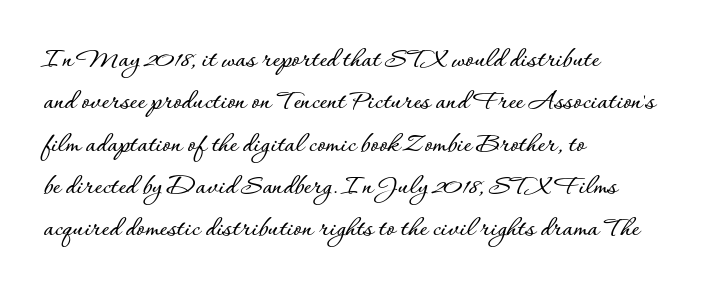
Q: Is the text italic (slanted)? A: Yes.
Q: Is the text underlined? A: No.
Q: How is the paragraph aligned? A: Left-aligned.
Q: Is the spacing between letters normal or unusually wide? A: Normal.
Q: Is the spacing between lines tight, normal or loose? A: Normal.
Q: Width (condensed, normal, or wide)? A: Normal.
Q: Stroke contrast? A: Low.
Q: x-height? A: Small.
Q: Monospaced? A: No.
